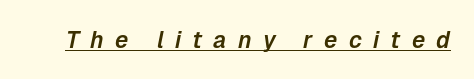
Q: Is the text italic (slanted)? A: Yes, it leans right by about 12 degrees.
Q: Is the text underlined? A: Yes.
Q: Is the spacing between letters normal or unusually wide? A: Unusually wide.
